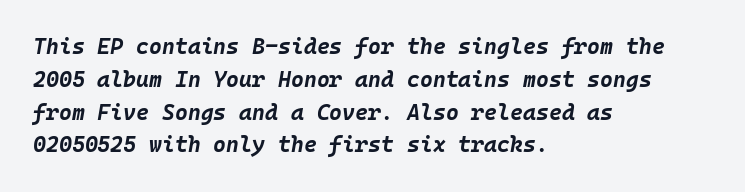
The image shows 22 px bold type, italic (leaning right); set left-aligned, normal line spacing (1.49x), normal letter spacing, not underlined.
